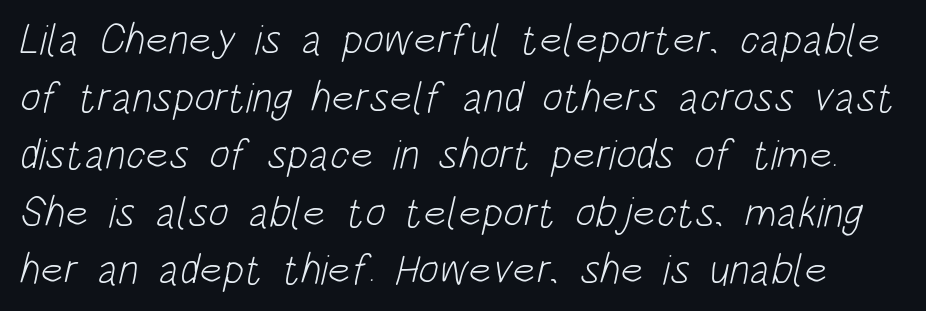
Letter spacing: default. The characters are drawn with everyday or finer stroke widths. How would I describe the line gaps? Plain and ordinary. Any mark beneath the type? The region is blank.
